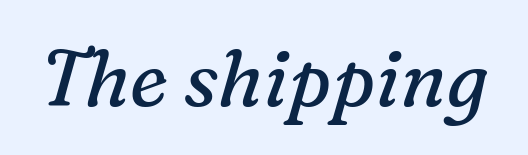
Just letters on the line, the space beneath them empty. Note the varied advance widths — an 'i' is clearly narrower than an 'm'. The lettering tilts uniformly, giving the passage an italic look. Ink coverage per letter is moderate at most.
